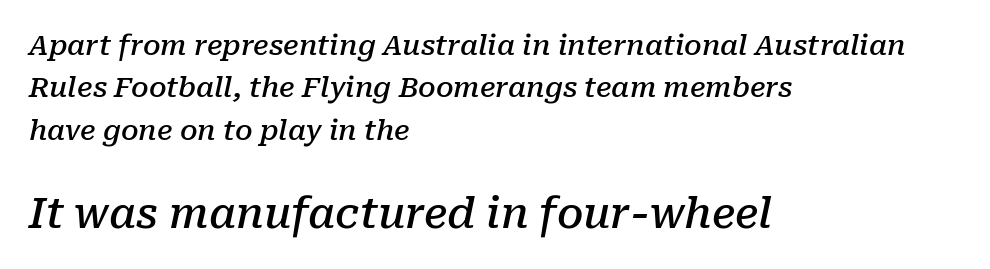
Q: Is the text bold? A: Semi-bold.
Q: Is the text italic (slanted)? A: Yes, it leans right by about 10 degrees.
Q: Is the typeface a serif or a sans-serif typeface? A: Serif.
Q: Is the text underlined? A: No.
Q: How is the paragraph aligned? A: Left-aligned.
Q: Is the spacing between letters normal or unusually wide? A: Normal.
Q: Is the spacing between lines tight, normal or loose? A: Normal.
Q: Which block of text is set in a larger size, the first (top) or the second (bottom)? A: The second (bottom) one.
Q: Width (condensed, normal, or wide)? A: Normal.
Q: Stroke contrast? A: Low.
Q: x-height? A: Medium.
Q: Monospaced? A: No.
